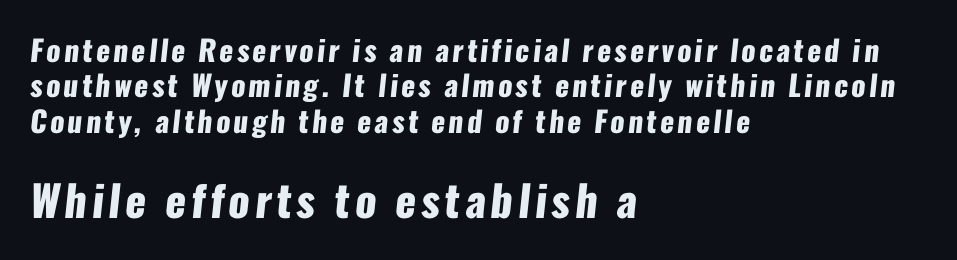
{"serif": "no", "bold": "yes", "weight": "heavy", "width": "condensed", "stroke_contrast": "low", "x_height": "medium", "monospaced": "no", "underline": "no", "align": "left", "line_spacing_ratio": 1.22, "larger_block": "second", "size_ratio": 1.48, "glyph_px": 43}
